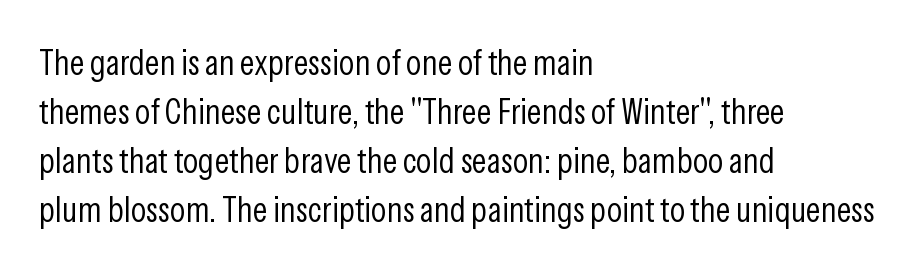
The image shows 36 px light, condensed sans-serif type, upright; set left-aligned, normal line spacing (1.36x), normal letter spacing, not underlined; low stroke contrast and a medium x-height.
